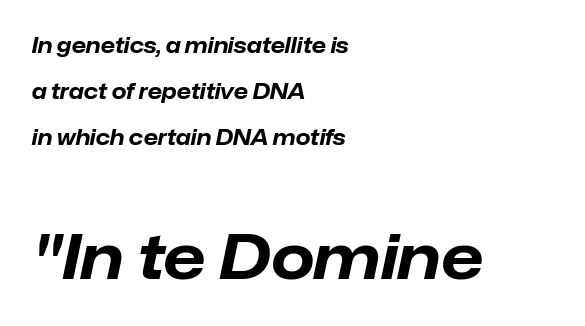
{"italic": "yes", "lean": "right", "slant_degrees": 12, "bold": "yes", "weight": "bold", "width": "normal", "stroke_contrast": "low", "x_height": "medium", "monospaced": "no", "underline": "no", "align": "left", "line_spacing": "loose", "line_spacing_ratio": 2.18, "letter_spacing": "normal", "letter_spacing_em": 0.0, "larger_block": "second", "size_ratio": 2.95, "glyph_px": 62}
